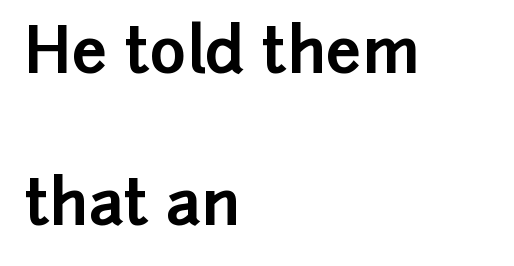
Nothing unusual about the tracking: characters are spaced as the font intends. Quick note: not italic, upright. If you measured baseline to baseline, you'd find a long distance. Which margin do the lines hug? The left one — the right edge is uneven.
